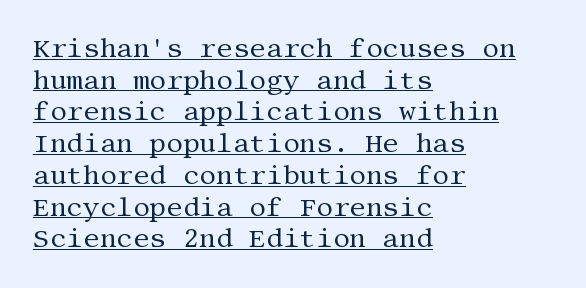
{"italic": "no", "bold": "no", "underline": "yes", "align": "left", "line_spacing_ratio": 1.22, "letter_spacing": "normal", "letter_spacing_em": 0.0, "glyph_px": 26}
